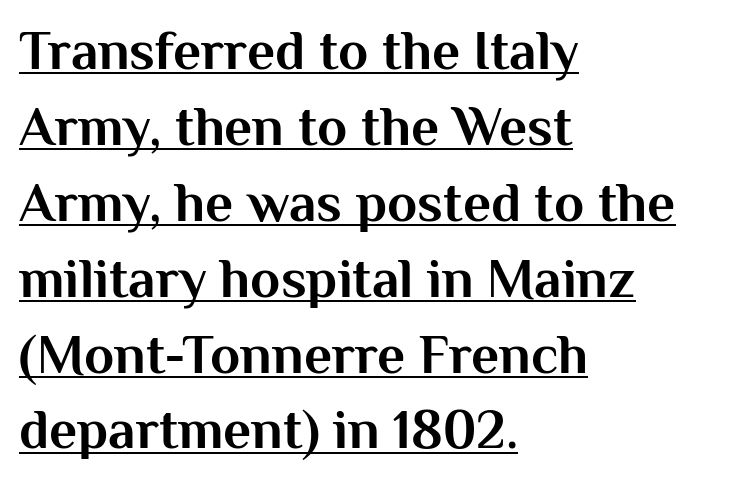
{"serif": "no", "italic": "no", "bold": "yes", "weight": "bold", "width": "normal", "stroke_contrast": "medium", "x_height": "medium", "monospaced": "no", "underline": "yes", "align": "left", "line_spacing": "normal", "line_spacing_ratio": 1.38, "letter_spacing": "normal", "letter_spacing_em": 0.0, "glyph_px": 55}
